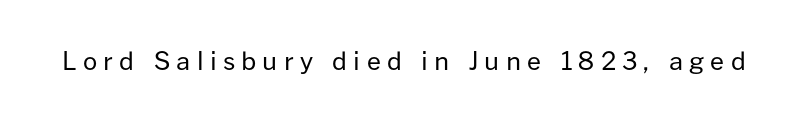
The image shows 25 px text type, upright; set unusually wide letter spacing (+0.25 em), not underlined.
